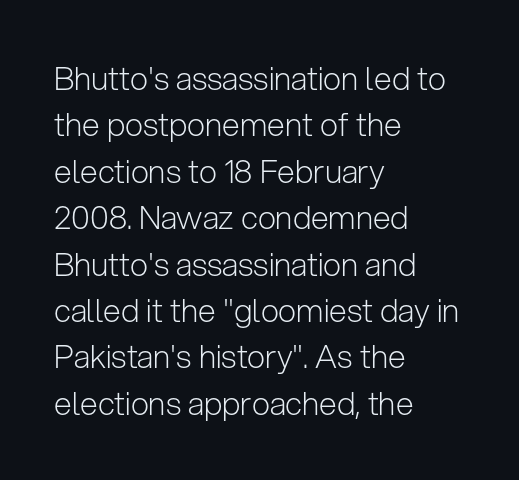
The image shows 32 px light sans-serif type, upright; set left-aligned, normal line spacing (1.45x), normal letter spacing, not underlined; low stroke contrast and a medium x-height.
